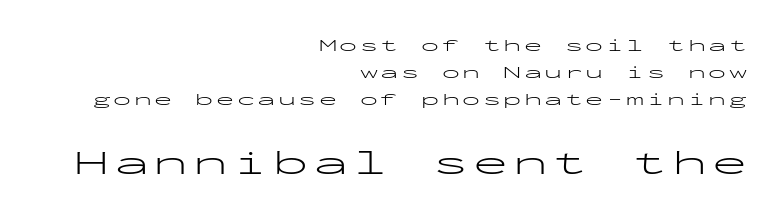
Q: Is the text bold? A: No.
Q: Is the text italic (slanted)? A: No, it is upright.
Q: Is the typeface a serif or a sans-serif typeface? A: Sans-serif.
Q: Is the text underlined? A: No.
Q: How is the paragraph aligned? A: Right-aligned.
Q: Is the spacing between lines tight, normal or loose? A: Normal.
Q: Which block of text is set in a larger size, the first (top) or the second (bottom)? A: The second (bottom) one.
Q: Width (condensed, normal, or wide)? A: Wide.
Q: Stroke contrast? A: Low.
Q: x-height? A: Medium.
Q: Monospaced? A: Yes.
